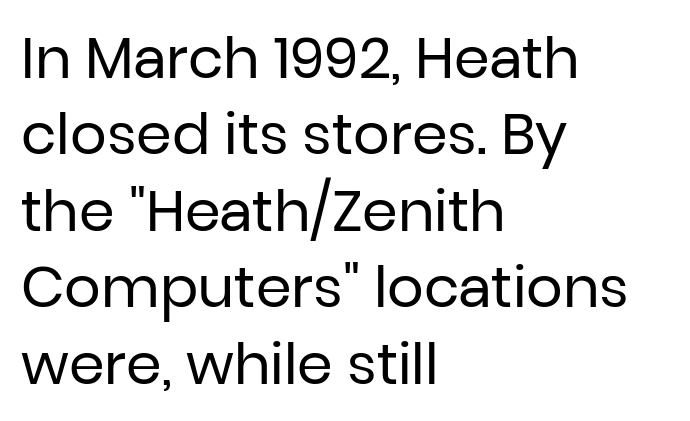
Q: Is the text bold? A: No.
Q: Is the text italic (slanted)? A: No, it is upright.
Q: Is the typeface a serif or a sans-serif typeface? A: Sans-serif.
Q: Is the text underlined? A: No.
Q: How is the paragraph aligned? A: Left-aligned.
Q: Is the spacing between letters normal or unusually wide? A: Normal.
Q: Is the spacing between lines tight, normal or loose? A: Normal.
Q: Width (condensed, normal, or wide)? A: Normal.
Q: Stroke contrast? A: Low.
Q: x-height? A: Medium.
Q: Monospaced? A: No.
